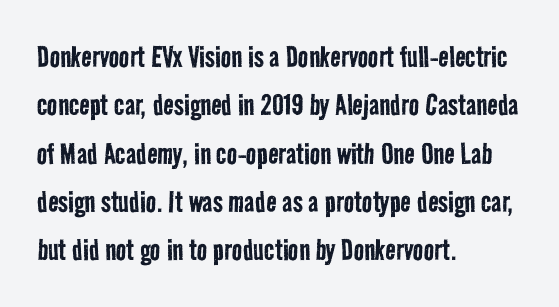
Q: Is the text bold? A: No.
Q: Is the typeface a serif or a sans-serif typeface? A: Sans-serif.
Q: Is the text underlined? A: No.
Q: How is the paragraph aligned? A: Left-aligned.
Q: Is the spacing between letters normal or unusually wide? A: Normal.
Q: Is the spacing between lines tight, normal or loose? A: Normal.
Q: Width (condensed, normal, or wide)? A: Condensed.
Q: Stroke contrast? A: Low.
Q: x-height? A: Medium.
Q: Monospaced? A: No.
